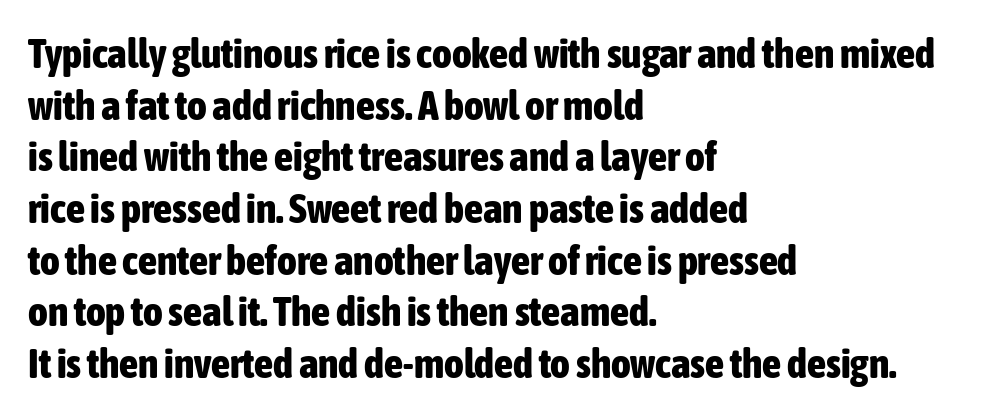
Q: Is the text bold? A: Yes.
Q: Is the text italic (slanted)? A: No, it is upright.
Q: Is the typeface a serif or a sans-serif typeface? A: Sans-serif.
Q: Is the text underlined? A: No.
Q: How is the paragraph aligned? A: Left-aligned.
Q: Is the spacing between letters normal or unusually wide? A: Normal.
Q: Width (condensed, normal, or wide)? A: Condensed.
Q: Stroke contrast? A: Low.
Q: x-height? A: Medium.
Q: Monospaced? A: No.
